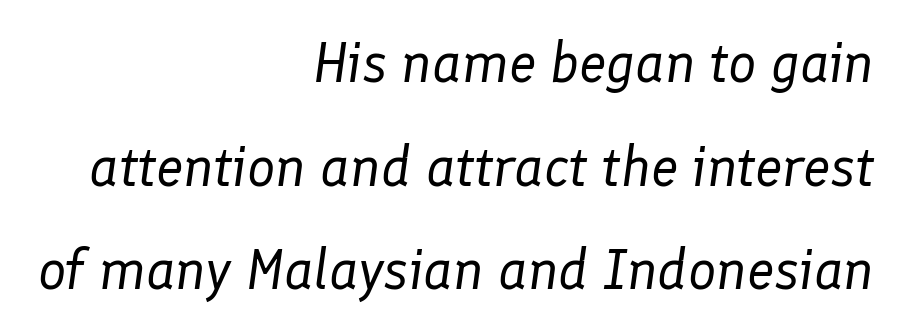
Q: Is the text bold? A: No.
Q: Is the text italic (slanted)? A: Yes, it leans right by about 8 degrees.
Q: Is the text underlined? A: No.
Q: How is the paragraph aligned? A: Right-aligned.
Q: Is the spacing between letters normal or unusually wide? A: Normal.
Q: Width (condensed, normal, or wide)? A: Normal.
Q: Stroke contrast? A: Low.
Q: x-height? A: Medium.
Q: Monospaced? A: No.
